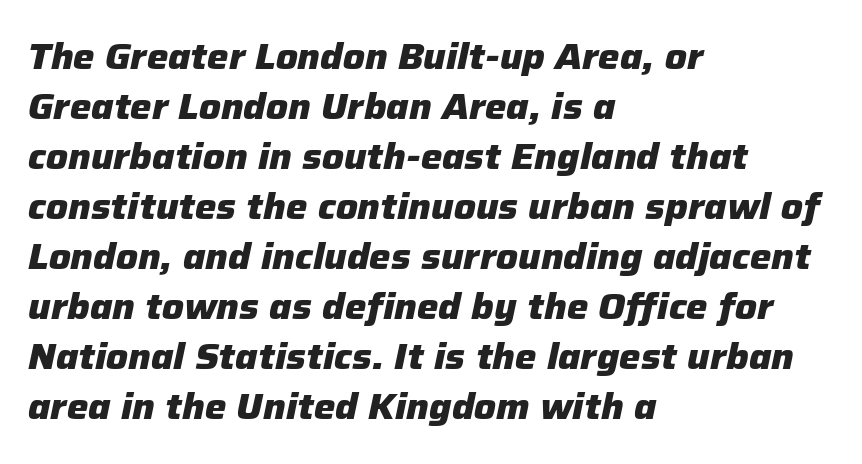
{"italic": "yes", "lean": "right", "slant_degrees": 12, "bold": "yes", "weight": "heavy", "width": "normal", "stroke_contrast": "low", "x_height": "medium", "monospaced": "no", "underline": "no", "align": "left", "line_spacing": "normal", "line_spacing_ratio": 1.39, "letter_spacing": "normal", "letter_spacing_em": 0.0, "glyph_px": 36}
